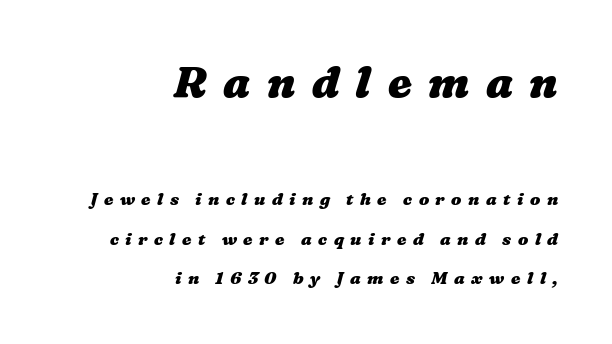
Between one letter and the next there's a generous, obvious gap. The rendering shrinks the type as you move from the upper chunk to the lower. Spacing verdict: proportional, widths tailored to each character. A student would call this right alignment; a typographer would say flush right, rag left.
